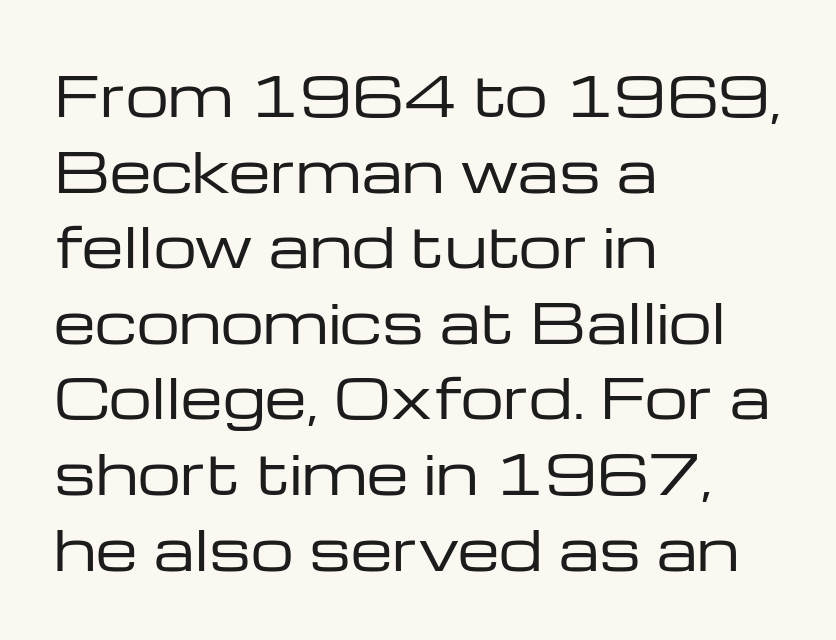
{"serif": "no", "italic": "no", "bold": "no", "weight": "regular", "width": "wide", "stroke_contrast": "low", "x_height": "medium", "monospaced": "no", "underline": "no", "align": "left", "line_spacing": "normal", "line_spacing_ratio": 1.4, "letter_spacing": "normal", "letter_spacing_em": 0.0, "glyph_px": 54}
